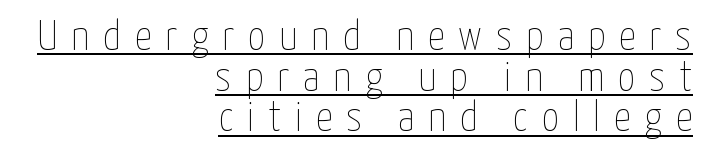
The face used here is proportionally spaced, like ordinary book or web type. The words here are underlined. Does the leading feel generous? Not at all — it's pinched. Teacher's note: observe the even right margin — that is flush-right alignment.
